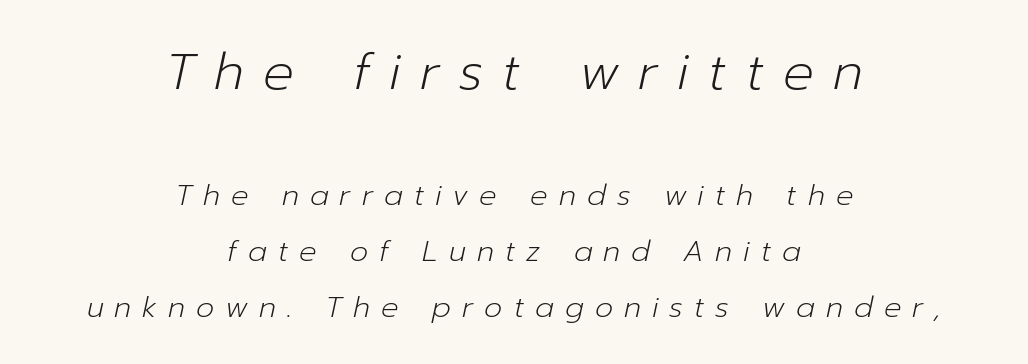
Q: Is the text bold? A: No.
Q: Is the text italic (slanted)? A: Yes, it leans right by about 12 degrees.
Q: Is the text underlined? A: No.
Q: How is the paragraph aligned? A: Centered.
Q: Is the spacing between letters normal or unusually wide? A: Unusually wide.
Q: Is the spacing between lines tight, normal or loose? A: Loose.
Q: Which block of text is set in a larger size, the first (top) or the second (bottom)? A: The first (top) one.
Q: Width (condensed, normal, or wide)? A: Normal.
Q: Stroke contrast? A: Low.
Q: x-height? A: Medium.
Q: Monospaced? A: No.
